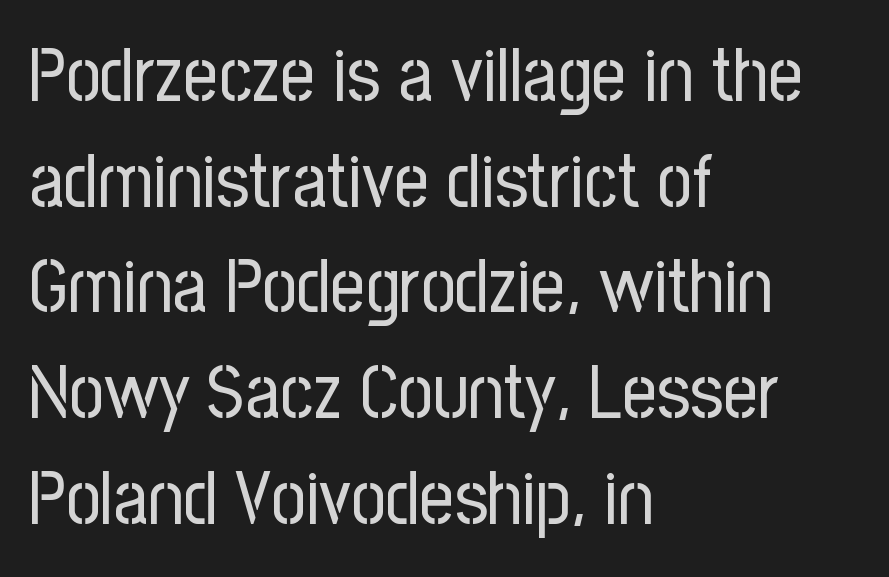
The image shows 76 px regular-weight, condensed sans-serif type, upright; set left-aligned, normal line spacing (1.39x), normal letter spacing, not underlined; low stroke contrast and a medium x-height.
